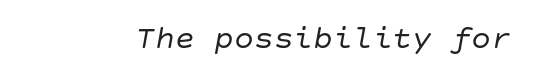
{"italic": "yes", "lean": "right", "slant_degrees": 10, "bold": "no", "weight": "regular", "width": "normal", "stroke_contrast": "low", "x_height": "large", "underline": "no", "letter_spacing": "normal", "letter_spacing_em": 0.0, "glyph_px": 33}
